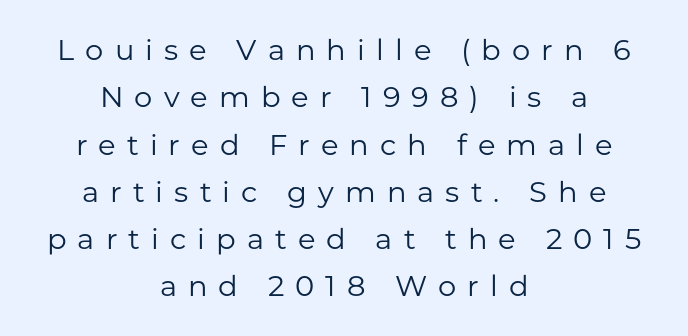
Leftover space on each line is divided equally before and after the words. Rendered with straight, roman letterforms. Font category for this specimen: sans-serif. The face used here is proportionally spaced, like ordinary book or web type.
